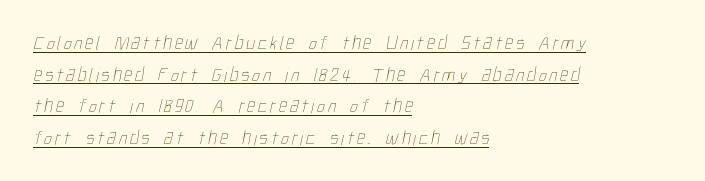
{"bold": "no", "underline": "yes", "align": "left", "line_spacing": "normal", "line_spacing_ratio": 1.58, "glyph_px": 20}
